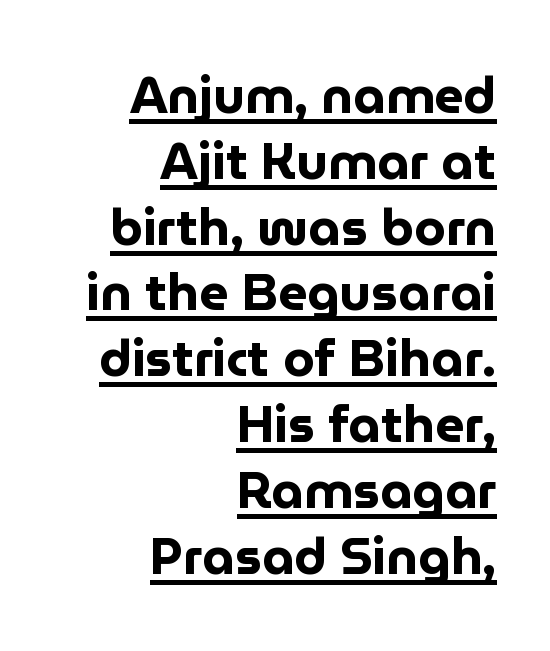
Q: Is the text bold? A: Yes.
Q: Is the text italic (slanted)? A: No, it is upright.
Q: Is the typeface a serif or a sans-serif typeface? A: Sans-serif.
Q: Is the text underlined? A: Yes.
Q: How is the paragraph aligned? A: Right-aligned.
Q: Is the spacing between letters normal or unusually wide? A: Normal.
Q: Is the spacing between lines tight, normal or loose? A: Normal.
Q: Width (condensed, normal, or wide)? A: Normal.
Q: Stroke contrast? A: Low.
Q: x-height? A: Medium.
Q: Monospaced? A: No.
